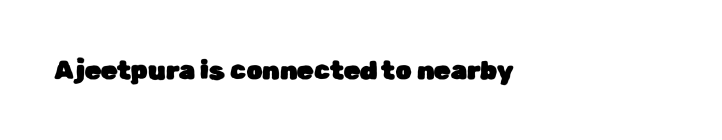
The image shows 26 px text type, upright; set left-aligned, normal letter spacing, not underlined.
